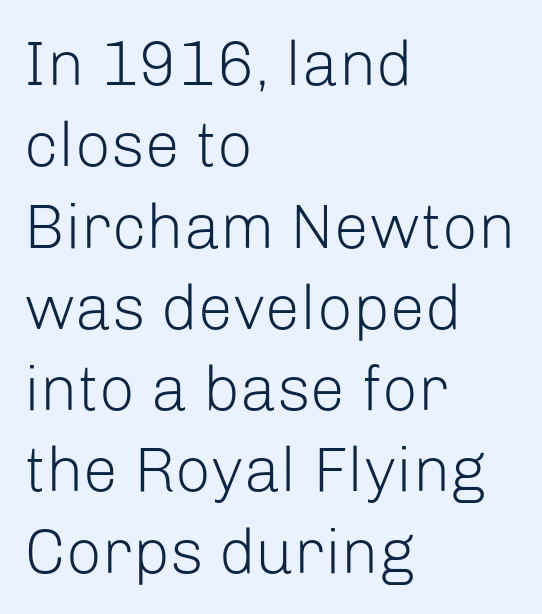
The image shows 63 px light sans-serif type, upright; set left-aligned, normal line spacing (1.29x), normal letter spacing, not underlined; low stroke contrast and a medium x-height.
